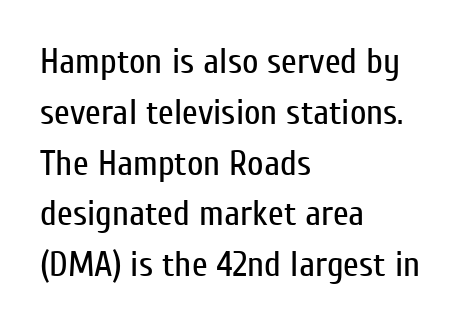
Vertically, the passage feels balanced, rows spaced as you'd expect. The letterforms sit shoulder to shoulder at normal distance. The weight would be labelled regular, book, light, or lighter still. Italic: no, the glyphs are upright roman.
